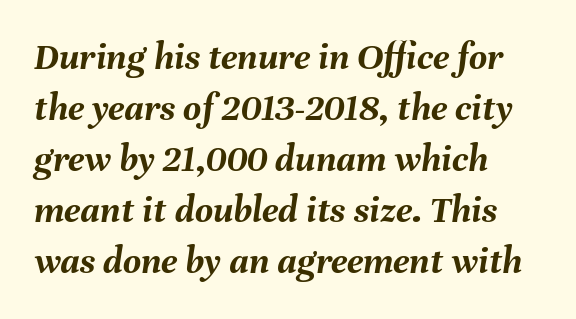
The image shows 39 px semibold type, italic (leaning right); set left-aligned, normal line spacing (1.31x), normal letter spacing, not underlined; medium stroke contrast and a medium x-height.
